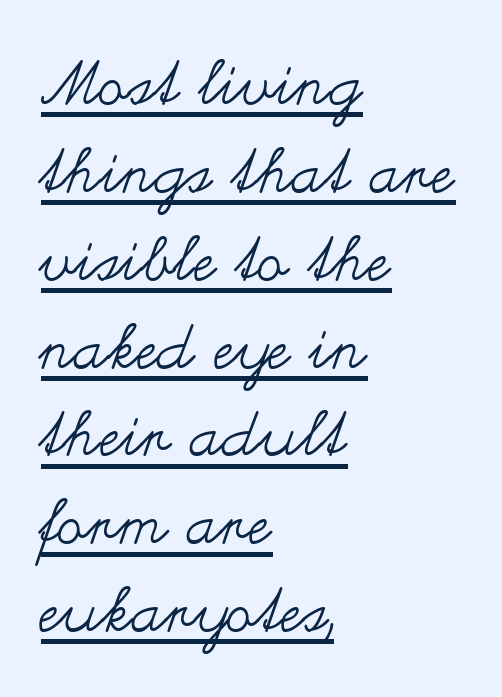
Between one letter and the next there's only the usual sliver of space. The weight would be labelled regular, book, light, or lighter still. Reading down the column, the eye jumps a familiar distance to each next line. Each line of the rendering has a horizontal stroke beneath the glyphs.
